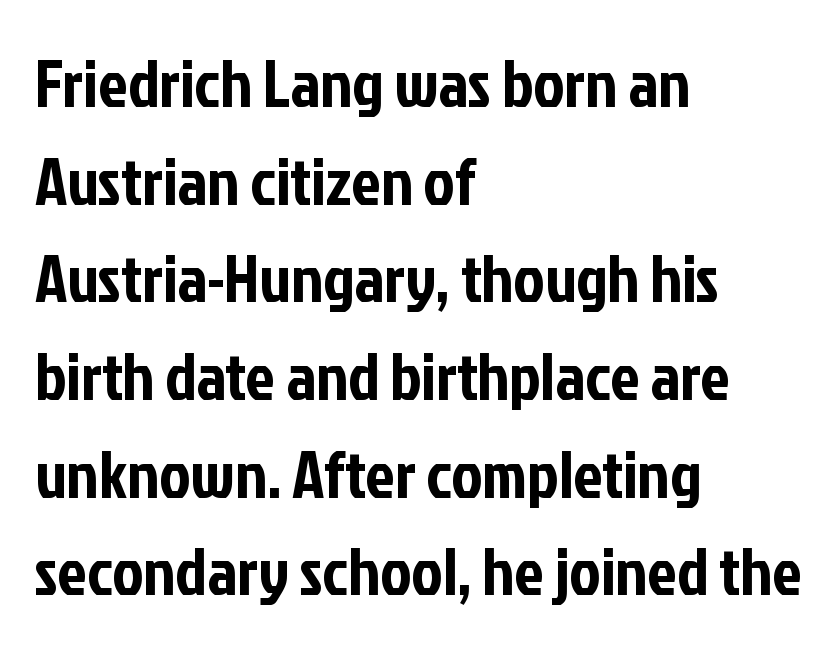
{"serif": "no", "italic": "no", "width": "condensed", "stroke_contrast": "low", "x_height": "medium", "monospaced": "no", "underline": "no", "align": "left", "line_spacing": "normal", "line_spacing_ratio": 1.48, "letter_spacing": "normal", "letter_spacing_em": 0.0, "glyph_px": 66}
